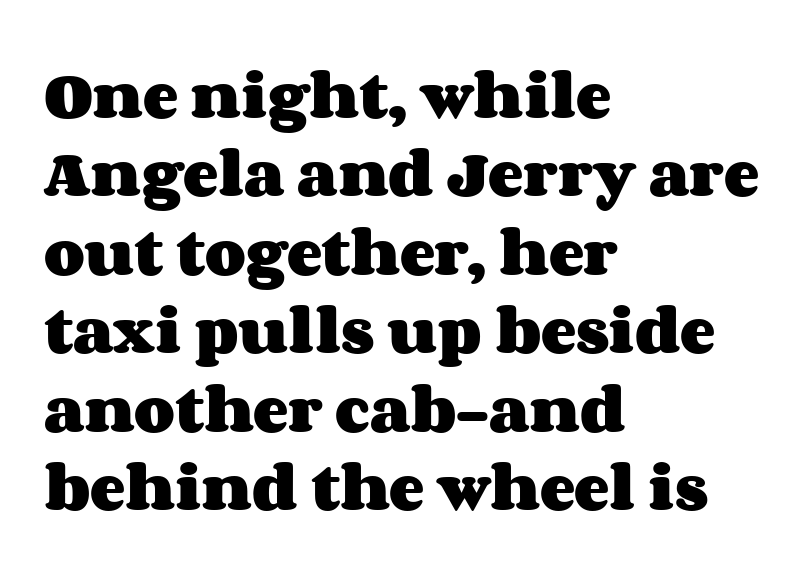
Here the designer chose a conventional face with non-uniform glyph widths. The specimen omits any rule beneath the text block's lines. This block has exactly the height ordinary leading produces. The horizontal fit of the characters is conventional and even.
